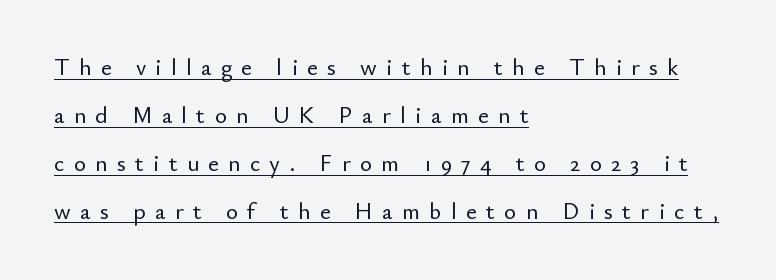
{"italic": "no", "underline": "yes", "align": "left", "line_spacing": "loose", "line_spacing_ratio": 2.08, "letter_spacing": "wide", "letter_spacing_em": 0.41, "glyph_px": 23}
